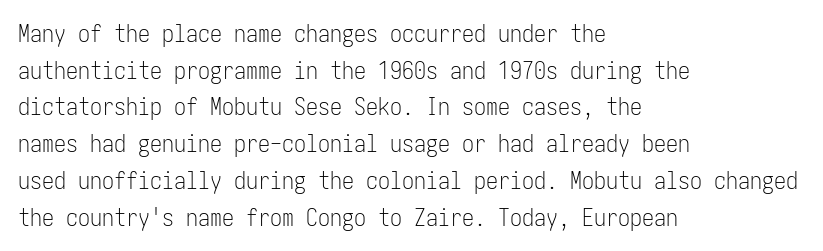
Q: Is the text bold? A: No.
Q: Is the text italic (slanted)? A: No, it is upright.
Q: Is the text underlined? A: No.
Q: How is the paragraph aligned? A: Left-aligned.
Q: Is the spacing between letters normal or unusually wide? A: Normal.
Q: Is the spacing between lines tight, normal or loose? A: Normal.
